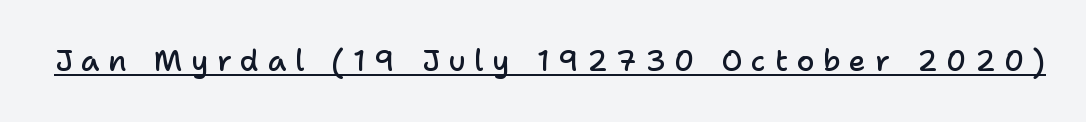
{"serif": "no", "italic": "no", "bold": "semi", "weight": "semibold", "width": "normal", "stroke_contrast": "low", "x_height": "medium", "monospaced": "no", "underline": "yes", "letter_spacing": "wide", "letter_spacing_em": 0.3, "glyph_px": 29}
